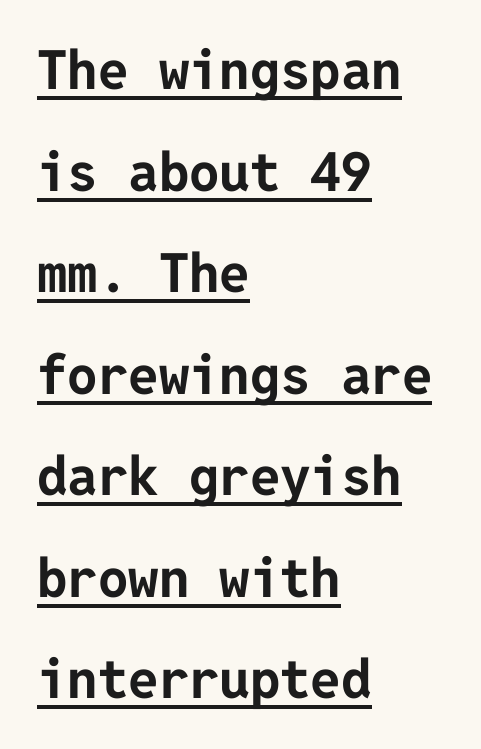
Q: Is the text bold? A: Yes.
Q: Is the text italic (slanted)? A: No, it is upright.
Q: Is the typeface a serif or a sans-serif typeface? A: Sans-serif.
Q: Is the text underlined? A: Yes.
Q: How is the paragraph aligned? A: Left-aligned.
Q: Is the spacing between letters normal or unusually wide? A: Normal.
Q: Width (condensed, normal, or wide)? A: Normal.
Q: Stroke contrast? A: Low.
Q: x-height? A: Medium.
